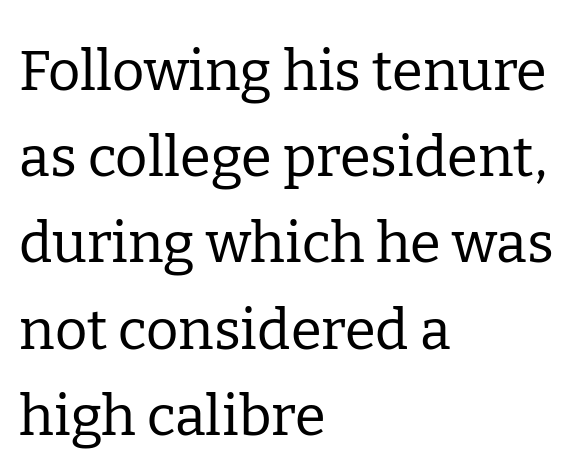
{"serif": "yes", "italic": "no", "bold": "no", "weight": "regular", "width": "normal", "stroke_contrast": "low", "x_height": "medium", "monospaced": "no", "underline": "no", "align": "left", "line_spacing": "normal", "line_spacing_ratio": 1.54, "letter_spacing": "normal", "letter_spacing_em": 0.0, "glyph_px": 56}
